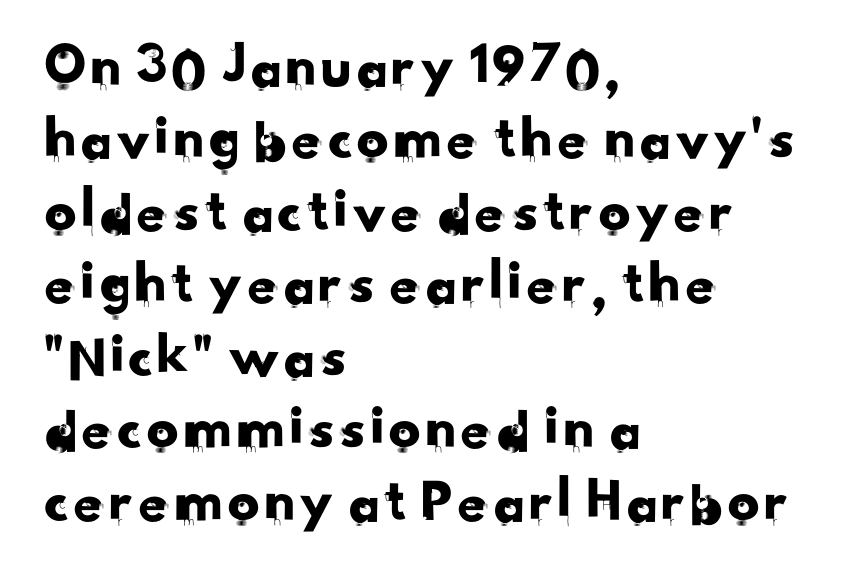
Honestly, the rows look squashed on top of each other. The designer went with a sans here, leaving each stem footless. The passage shown is not underscored anywhere. This sample has the flowing, uneven cadence of proportional lettering. Words appear dense and cohesive because spacing is normal.
